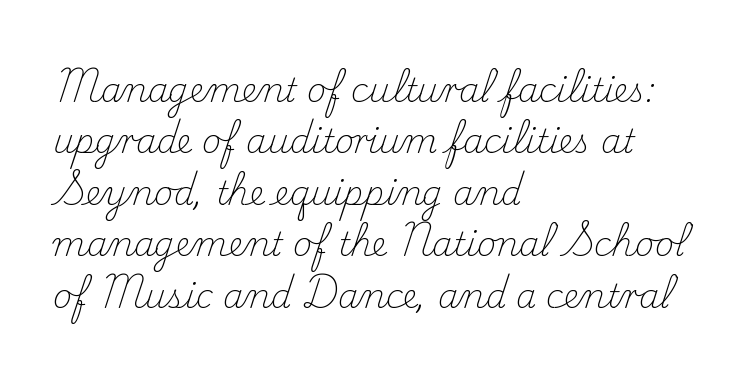
{"serif": "yes", "bold": "no", "weight": "light", "width": "normal", "stroke_contrast": "medium", "x_height": "small", "monospaced": "no", "underline": "no", "align": "left", "line_spacing": "normal", "line_spacing_ratio": 1.56, "letter_spacing": "normal", "letter_spacing_em": 0.0, "glyph_px": 33}
